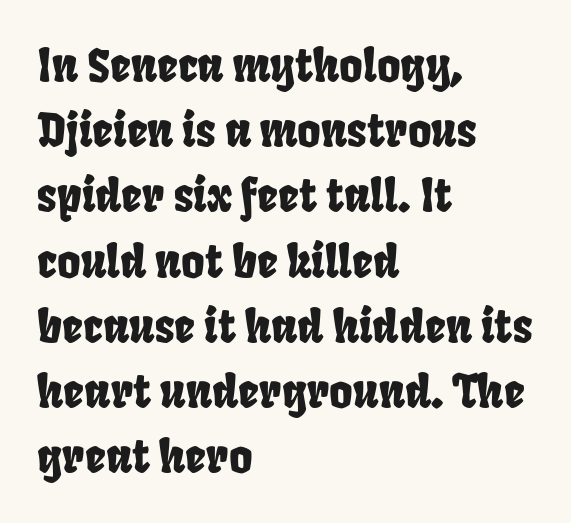
The image shows 45 px condensed sans-serif type; set left-aligned, normal line spacing (1.45x), normal letter spacing, not underlined; low stroke contrast and a large x-height.
